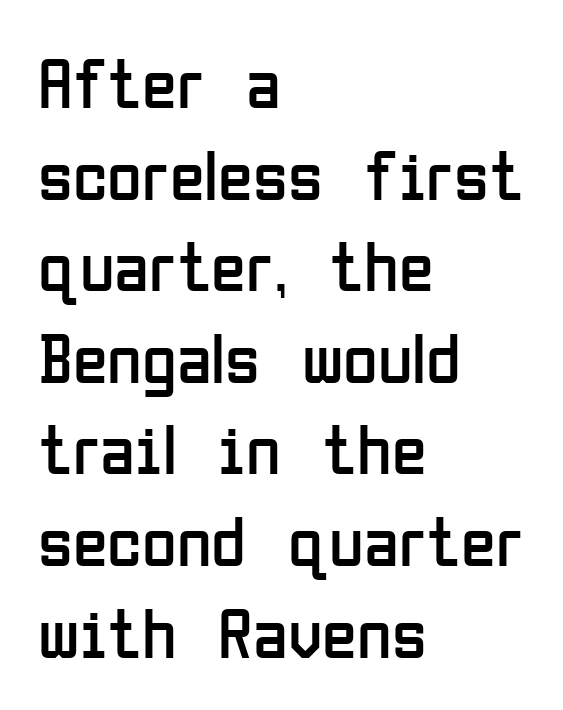
The passage shown is typed in a proportional face where columns would drift. Regular leading. These lines are set flush left with a ragged right edge. Style check: upright. Descender tails drop into unmarked territory. Regarding serifs, this sample does without them.
